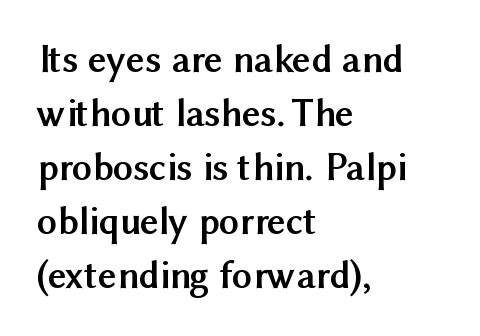
Rows of type keep a routine distance in the vertical direction. Weight: bold. The type sits square on the baseline with zero lean. Check where the strokes stop: nothing finishes them off — pure sans.
